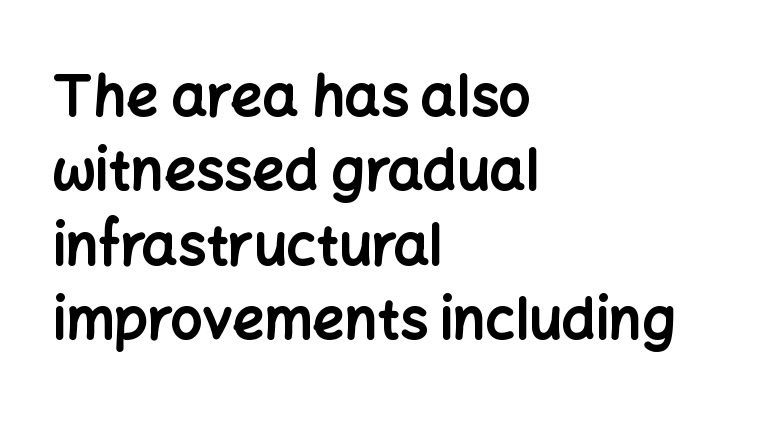
The passage shown is typed in a proportional face where columns would drift. Characters remain perfectly vertical along every line. Where is the straight margin? On the left. The glyphs have the mass of a bold cut. Line spacing here is normal.
